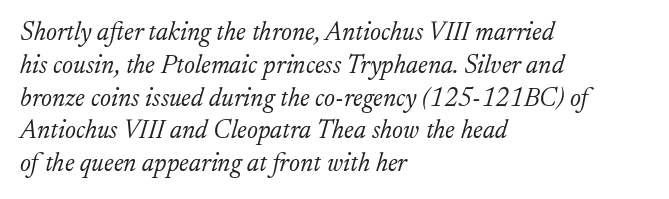
The image shows 26 px text type, italic (leaning right); set left-aligned, normal line spacing (1.26x), normal letter spacing, not underlined.
